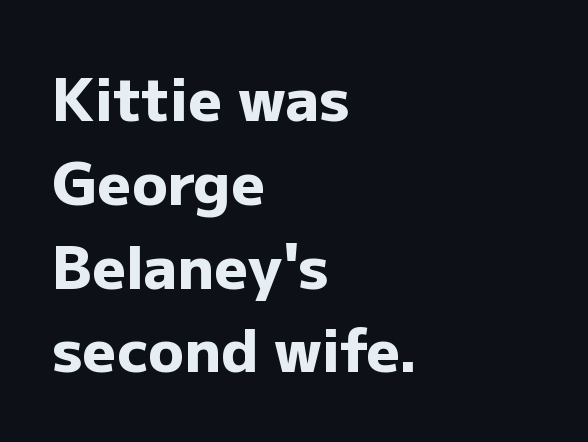
Q: Is the text bold? A: Yes.
Q: Is the text italic (slanted)? A: No, it is upright.
Q: Is the typeface a serif or a sans-serif typeface? A: Sans-serif.
Q: Is the text underlined? A: No.
Q: How is the paragraph aligned? A: Left-aligned.
Q: Is the spacing between letters normal or unusually wide? A: Normal.
Q: Is the spacing between lines tight, normal or loose? A: Normal.
Q: Width (condensed, normal, or wide)? A: Normal.
Q: Stroke contrast? A: Low.
Q: x-height? A: Medium.
Q: Monospaced? A: No.
